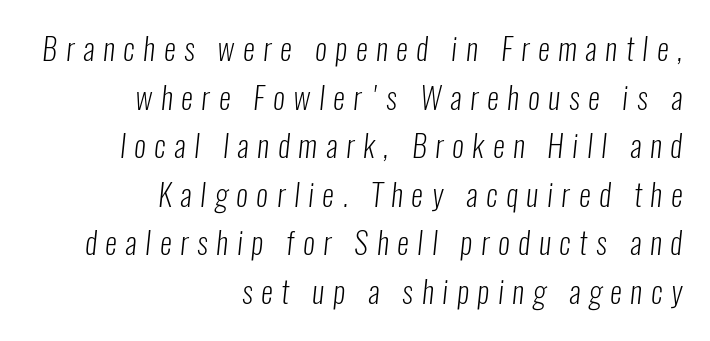
Q: Is the text bold? A: No.
Q: Is the typeface a serif or a sans-serif typeface? A: Sans-serif.
Q: Is the text underlined? A: No.
Q: How is the paragraph aligned? A: Right-aligned.
Q: Is the spacing between letters normal or unusually wide? A: Unusually wide.
Q: Is the spacing between lines tight, normal or loose? A: Normal.
Q: Width (condensed, normal, or wide)? A: Condensed.
Q: Stroke contrast? A: Low.
Q: x-height? A: Medium.
Q: Monospaced? A: No.
